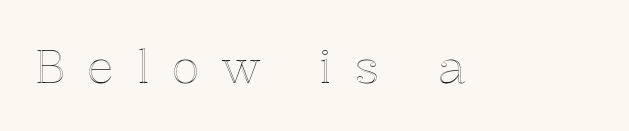
Q: Is the text italic (slanted)? A: No, it is upright.
Q: Is the text underlined? A: No.
Q: Is the spacing between letters normal or unusually wide? A: Unusually wide.
Q: Width (condensed, normal, or wide)? A: Normal.
Q: x-height? A: Medium.
Q: Monospaced? A: No.
